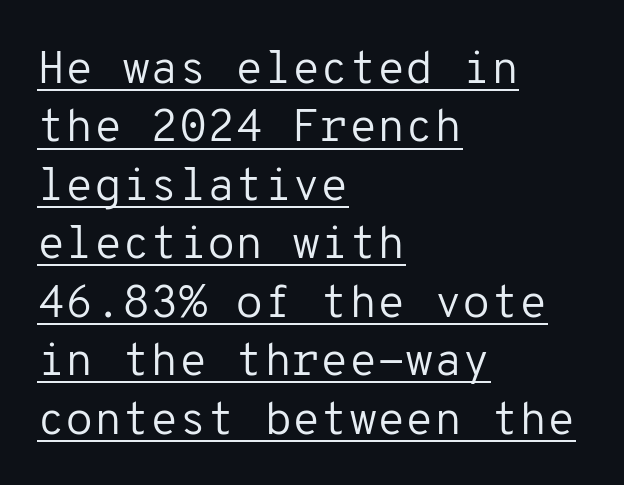
{"serif": "no", "italic": "no", "bold": "no", "weight": "regular", "width": "normal", "stroke_contrast": "low", "x_height": "medium", "monospaced": "yes", "underline": "yes", "align": "left", "line_spacing": "normal", "line_spacing_ratio": 1.27, "letter_spacing": "normal", "letter_spacing_em": 0.0, "glyph_px": 46}
